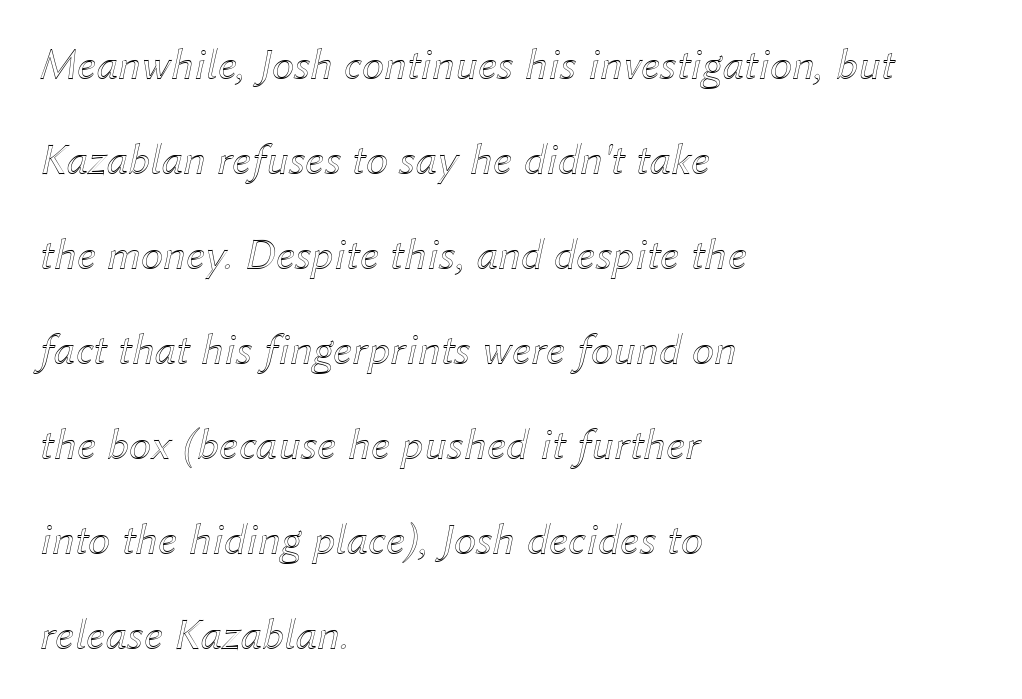
The image shows 45 px text type, italic (leaning right); set left-aligned, loose line spacing (2.11x), normal letter spacing, not underlined; a medium x-height.
